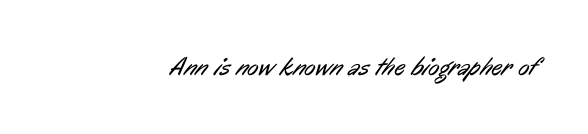
Q: Is the text bold? A: No.
Q: Is the text underlined? A: No.
Q: Is the spacing between letters normal or unusually wide? A: Normal.
